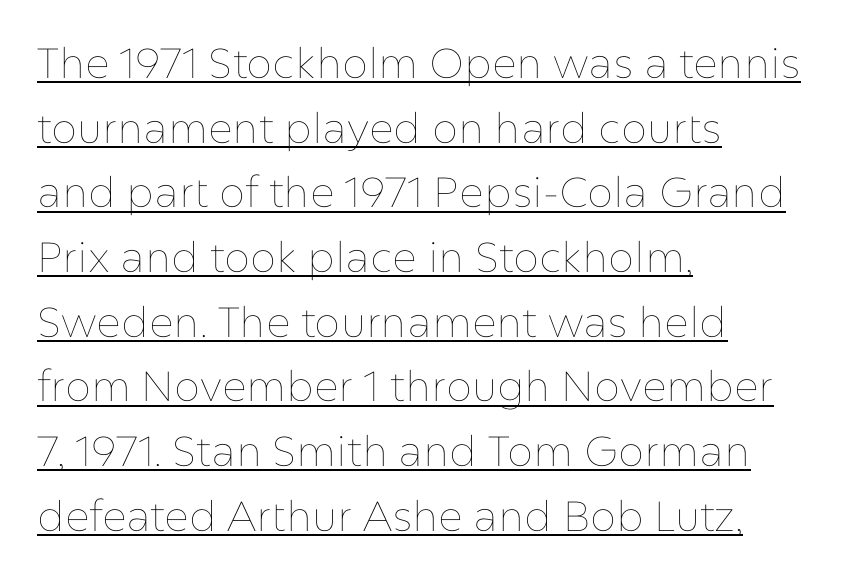
{"italic": "no", "bold": "no", "weight": "thin", "width": "normal", "stroke_contrast": "low", "x_height": "medium", "monospaced": "no", "underline": "yes", "align": "left", "line_spacing": "normal", "line_spacing_ratio": 1.54, "letter_spacing": "normal", "letter_spacing_em": 0.0, "glyph_px": 42}
